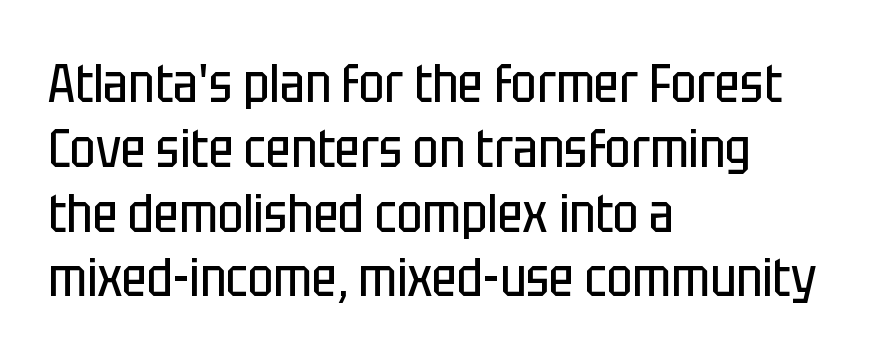
The image shows 54 px regular-weight, condensed sans-serif type, upright; set left-aligned, line spacing 1.2x, normal letter spacing, not underlined; low stroke contrast and a large x-height.
